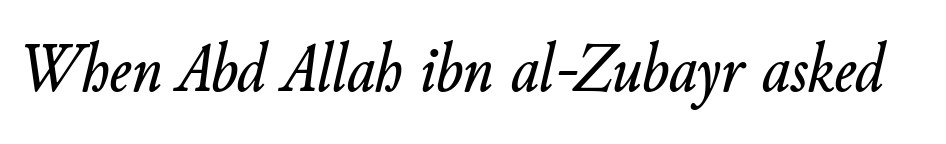
Spacing between characters is what you'd get straight out of the box. Looks like regular typesetting: each glyph gets only the width it needs. Unmarked baselines from the first word to the last. Would a proofreader flag this as italicized? Yes.
